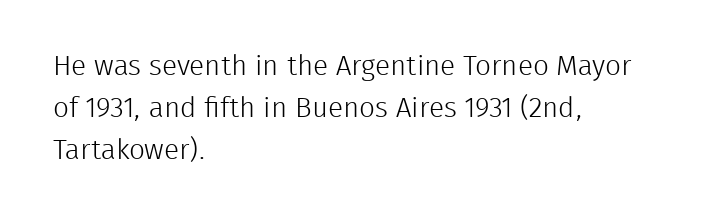
Q: Is the text bold? A: No.
Q: Is the text italic (slanted)? A: No, it is upright.
Q: Is the typeface a serif or a sans-serif typeface? A: Sans-serif.
Q: Is the text underlined? A: No.
Q: How is the paragraph aligned? A: Left-aligned.
Q: Is the spacing between letters normal or unusually wide? A: Normal.
Q: Is the spacing between lines tight, normal or loose? A: Normal.
Q: Width (condensed, normal, or wide)? A: Normal.
Q: Stroke contrast? A: Low.
Q: x-height? A: Medium.
Q: Monospaced? A: No.
